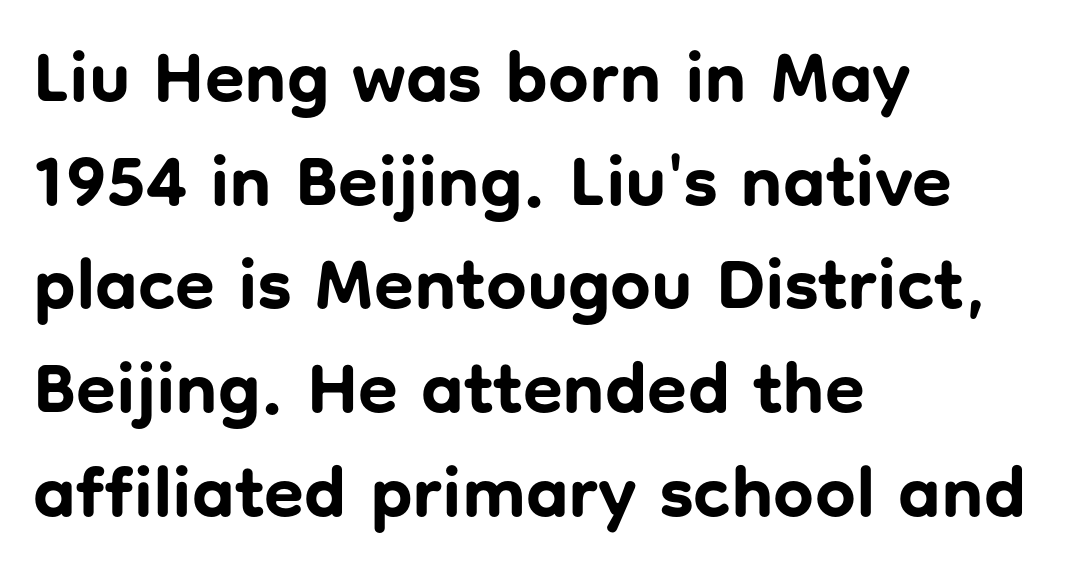
The image shows 72 px bold sans-serif type, upright; set left-aligned, normal line spacing (1.44x), normal letter spacing, not underlined; low stroke contrast and a medium x-height.
